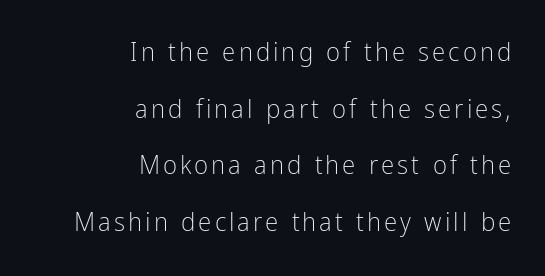
Q: Is the text bold? A: No.
Q: Is the text italic (slanted)? A: No, it is upright.
Q: Is the text underlined? A: No.
Q: How is the paragraph aligned? A: Right-aligned.
Q: Is the spacing between lines tight, normal or loose? A: Loose.
